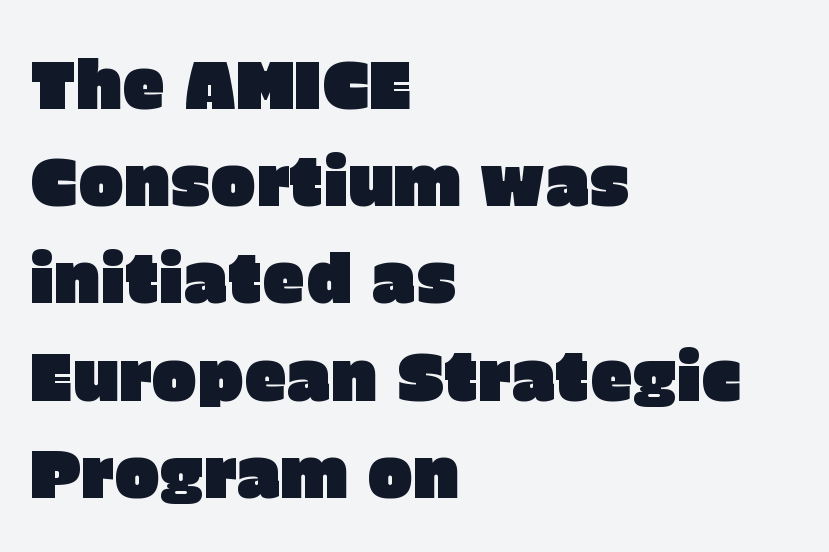
{"serif": "no", "italic": "no", "width": "normal", "stroke_contrast": "low", "x_height": "large", "monospaced": "no", "underline": "no", "align": "left", "line_spacing": "normal", "line_spacing_ratio": 1.43, "letter_spacing": "normal", "letter_spacing_em": 0.0, "glyph_px": 68}
